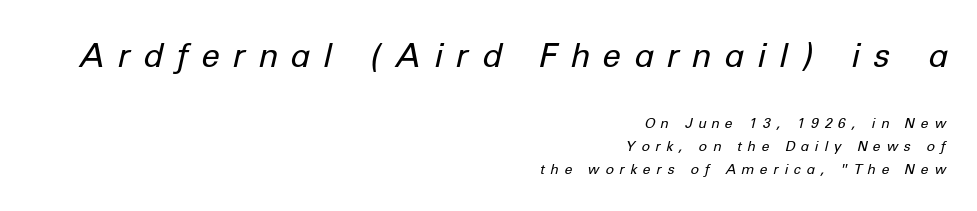
{"italic": "yes", "lean": "right", "slant_degrees": 12, "bold": "no", "weight": "regular", "width": "normal", "stroke_contrast": "low", "x_height": "medium", "monospaced": "no", "underline": "no", "align": "right", "line_spacing": "normal", "line_spacing_ratio": 1.65, "letter_spacing": "wide", "letter_spacing_em": 0.43, "larger_block": "first", "size_ratio": 2.36, "glyph_px": 33}
